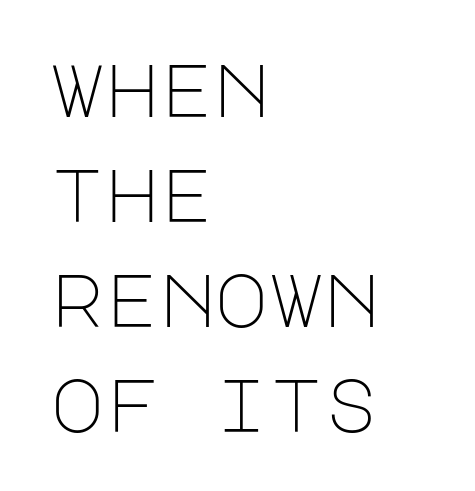
The image shows 74 px light sans-serif type, upright; set left-aligned, normal line spacing (1.42x), normal letter spacing, not underlined; low stroke contrast and a large x-height.
